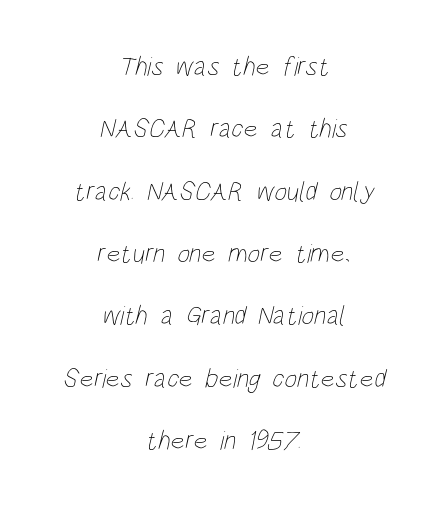
{"bold": "no", "underline": "no", "align": "center", "line_spacing": "loose", "line_spacing_ratio": 2.31, "letter_spacing": "normal", "letter_spacing_em": 0.0, "glyph_px": 27}
